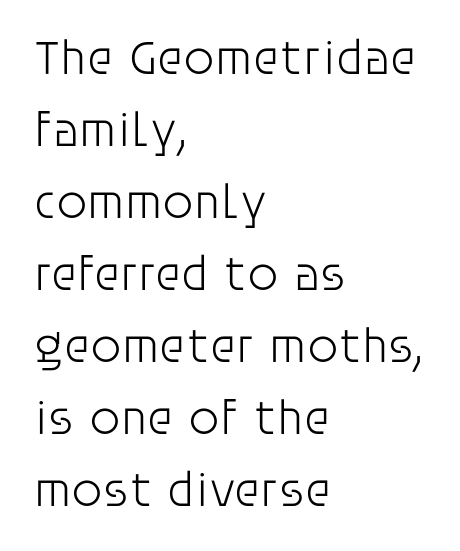
{"serif": "no", "italic": "no", "bold": "no", "weight": "light", "width": "normal", "stroke_contrast": "low", "x_height": "large", "monospaced": "no", "underline": "no", "align": "left", "line_spacing": "normal", "line_spacing_ratio": 1.47, "letter_spacing": "normal", "letter_spacing_em": 0.0, "glyph_px": 49}
